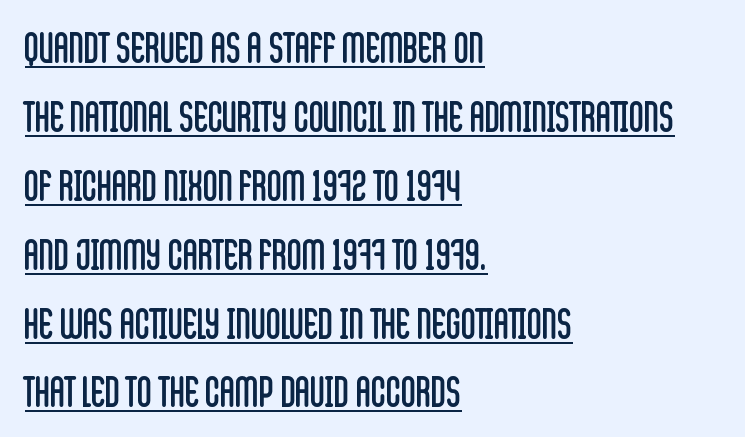
{"serif": "no", "italic": "no", "bold": "no", "weight": "regular", "width": "condensed", "stroke_contrast": "low", "x_height": "large", "monospaced": "no", "underline": "yes", "align": "left", "line_spacing": "normal", "line_spacing_ratio": 1.68, "letter_spacing": "normal", "letter_spacing_em": 0.0, "glyph_px": 41}
